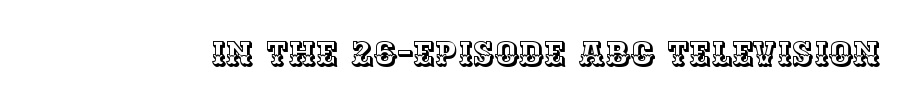
Check the space under the baseline: it is left empty. A typesetter would call this proportional, since set widths differ per character. Italic: no, the glyphs are upright roman. Standard letterfit; no display-style spreading of the glyphs.
